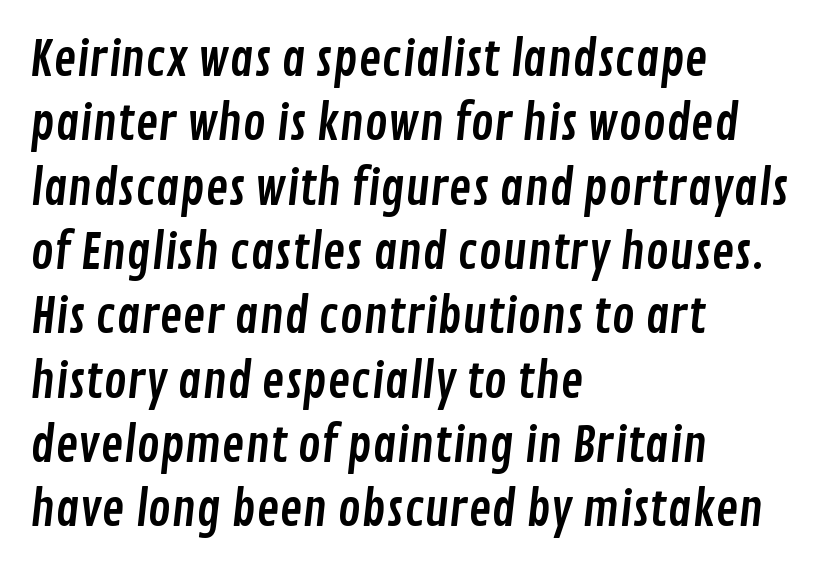
The image shows 48 px condensed sans-serif type; set left-aligned, normal line spacing (1.34x), normal letter spacing, not underlined; low stroke contrast and a medium x-height.
